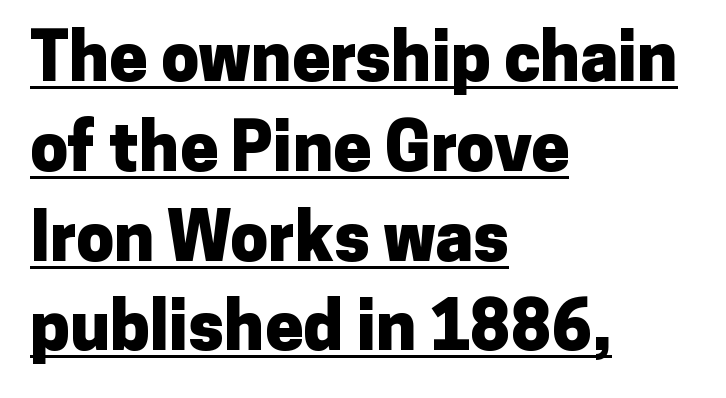
Quick note: underline on. These lines carry a lot of weight — the face is fully bold. Is there any slant? The stems are plumb. This sample is left-justified, so line endings fall wherever the words run out.
